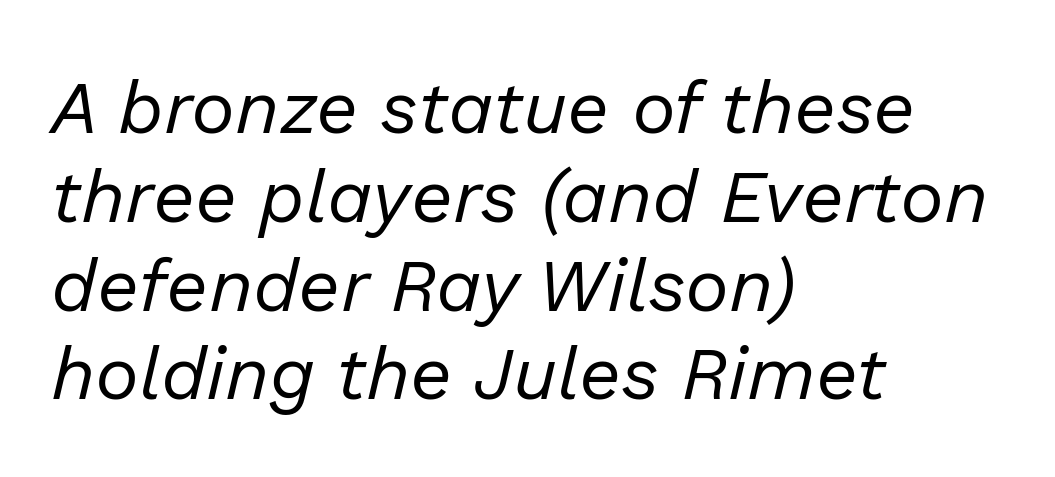
{"italic": "yes", "lean": "right", "slant_degrees": 13, "bold": "no", "weight": "regular", "width": "normal", "stroke_contrast": "low", "x_height": "medium", "monospaced": "no", "underline": "no", "align": "left", "line_spacing_ratio": 1.2, "letter_spacing": "normal", "letter_spacing_em": 0.0, "glyph_px": 74}
